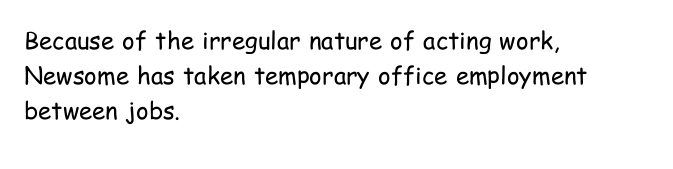
The image shows 24 px text type, upright; set left-aligned, normal line spacing (1.46x), normal letter spacing, not underlined.
